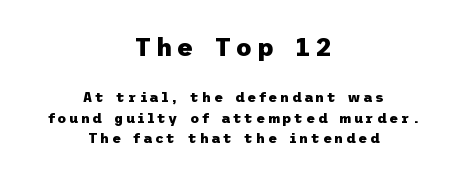
Q: Is the text bold? A: Yes.
Q: Is the text italic (slanted)? A: No, it is upright.
Q: Is the text underlined? A: No.
Q: How is the paragraph aligned? A: Centered.
Q: Is the spacing between lines tight, normal or loose? A: Normal.
Q: Which block of text is set in a larger size, the first (top) or the second (bottom)? A: The first (top) one.
